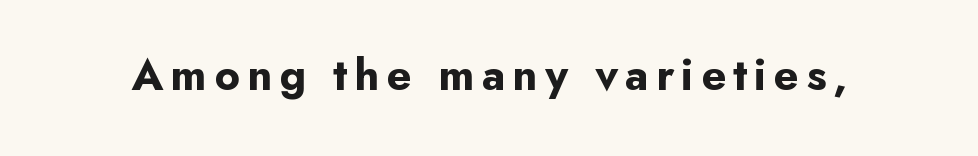
Q: Is the text bold? A: Yes.
Q: Is the text italic (slanted)? A: No, it is upright.
Q: Is the typeface a serif or a sans-serif typeface? A: Sans-serif.
Q: Is the text underlined? A: No.
Q: Width (condensed, normal, or wide)? A: Normal.
Q: Stroke contrast? A: Low.
Q: x-height? A: Small.
Q: Monospaced? A: No.
